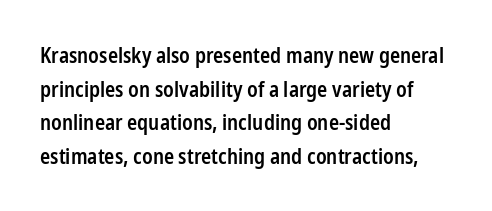
In terms of leading, this rendering sits right in the middle. These words are printed semibold, heavier than regular yet not bold. One-word summary of the alignment: left. Underline: absent.
